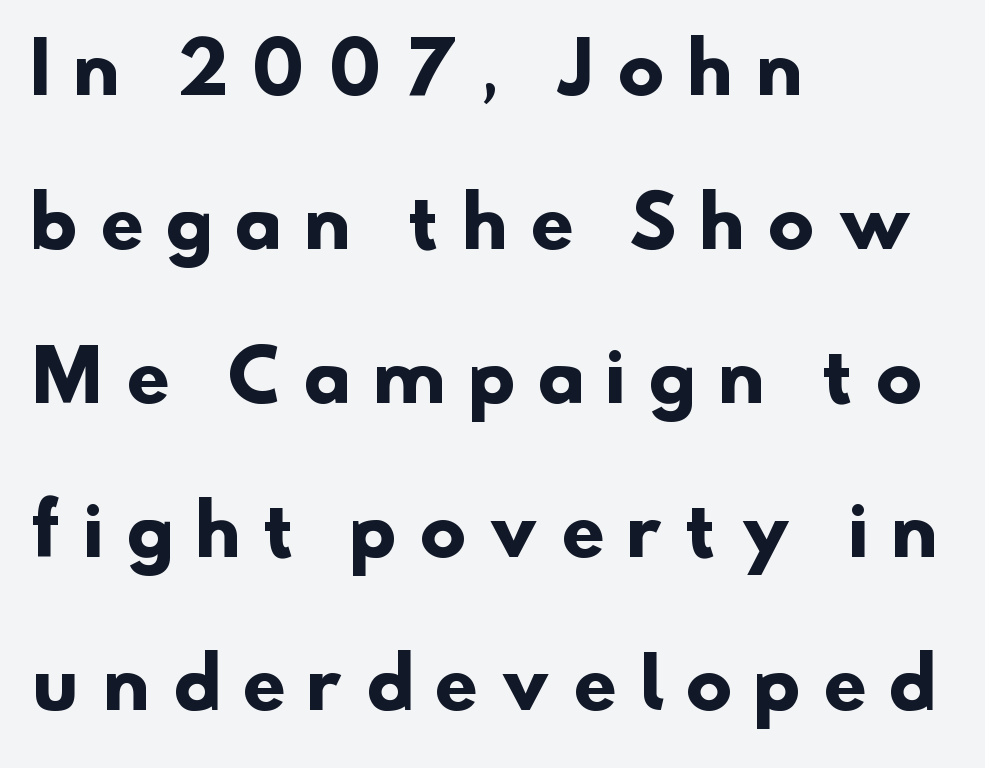
The image shows 69 px heavy sans-serif type; set left-aligned, loose line spacing (2.23x), unusually wide letter spacing (+0.35 em), not underlined; low stroke contrast and a small x-height.
